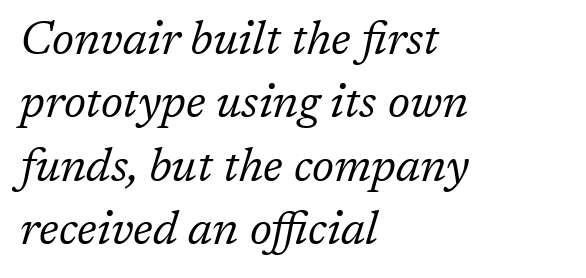
{"serif": "yes", "italic": "yes", "lean": "right", "slant_degrees": 17, "bold": "no", "weight": "regular", "width": "normal", "stroke_contrast": "low", "x_height": "medium", "monospaced": "no", "underline": "no", "align": "left", "line_spacing": "normal", "line_spacing_ratio": 1.38, "letter_spacing": "normal", "letter_spacing_em": 0.0, "glyph_px": 46}
